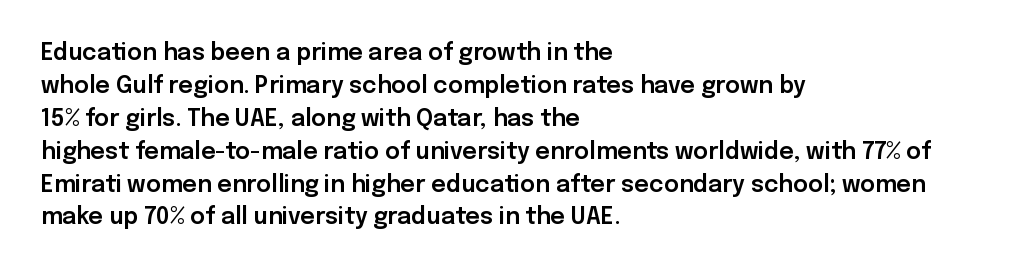
The image shows 23 px text type, upright; set left-aligned, normal line spacing (1.43x), normal letter spacing, not underlined.
